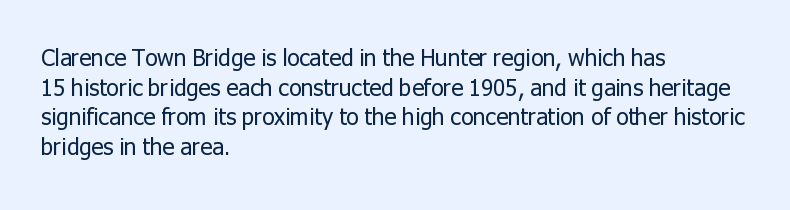
The lines sit at an ordinary, default distance from one another. The rag falls on the right side of this text block. The characters are drawn with everyday or finer stroke widths. Descender tails drop into unmarked territory.
